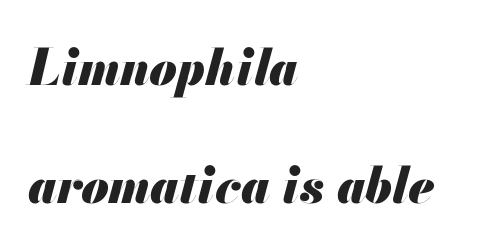
The image shows 50 px heavy type, italic (leaning right); set left-aligned, loose line spacing (2.37x), normal letter spacing, not underlined; medium stroke contrast and a small x-height.
